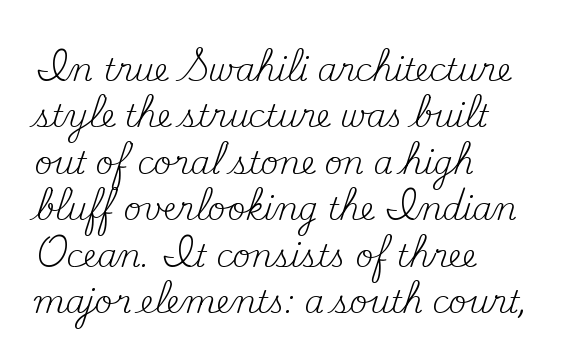
{"serif": "yes", "bold": "no", "weight": "regular", "width": "normal", "stroke_contrast": "medium", "x_height": "small", "monospaced": "no", "underline": "no", "align": "left", "line_spacing": "normal", "line_spacing_ratio": 1.5, "letter_spacing": "normal", "letter_spacing_em": 0.0, "glyph_px": 31}
